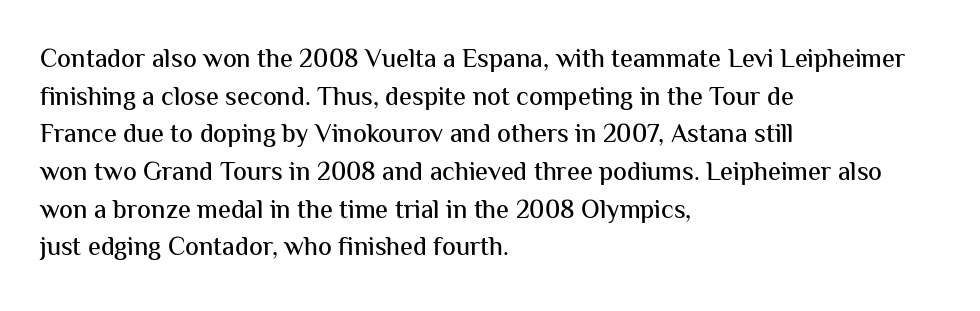
Q: Is the text italic (slanted)? A: No, it is upright.
Q: Is the text underlined? A: No.
Q: How is the paragraph aligned? A: Left-aligned.
Q: Is the spacing between letters normal or unusually wide? A: Normal.
Q: Is the spacing between lines tight, normal or loose? A: Normal.
